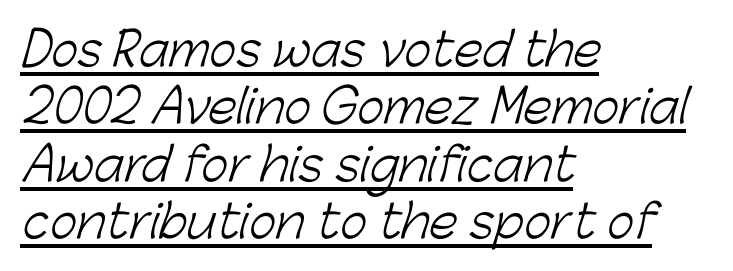
{"serif": "no", "bold": "no", "weight": "light", "width": "normal", "stroke_contrast": "low", "x_height": "medium", "monospaced": "no", "underline": "yes", "align": "left", "line_spacing": "normal", "line_spacing_ratio": 1.25, "letter_spacing": "normal", "letter_spacing_em": 0.0, "glyph_px": 46}
